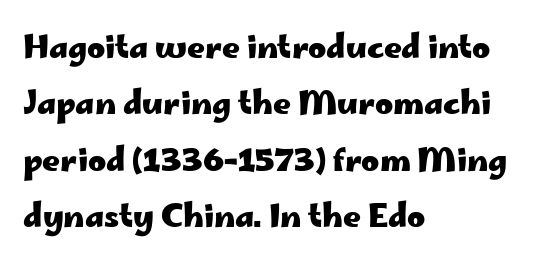
Stroke thickness is high; the sample reads as a true bold. The axis of the letterforms is exactly vertical. Note: no serifs on the glyphs. There is no visible air inserted between adjacent glyphs. Do the characters align in a grid? No, the font is proportional.
